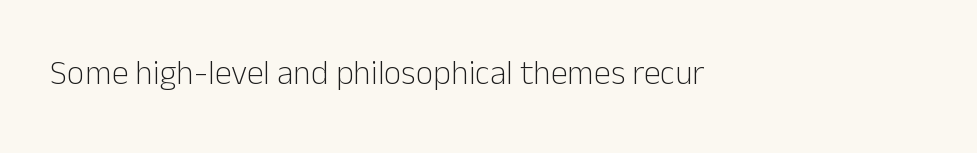
All the whitespace from short lines collects on the right. Does extra space separate the letters? No, they use regular spacing. Each stroke keeps to a modest, everyday thickness or less. These lines were composed using upright roman letters. Each letter's strokes conclude bluntly, with no projecting serifs.
